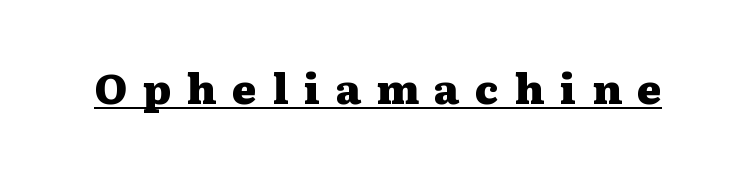
Caption: bold face, heavy strokes. Do the letters lean? They stand straight. The letters carry serifs — small finishing strokes at the ends of their stems. The lettering is marked with a stroke running underneath it.
